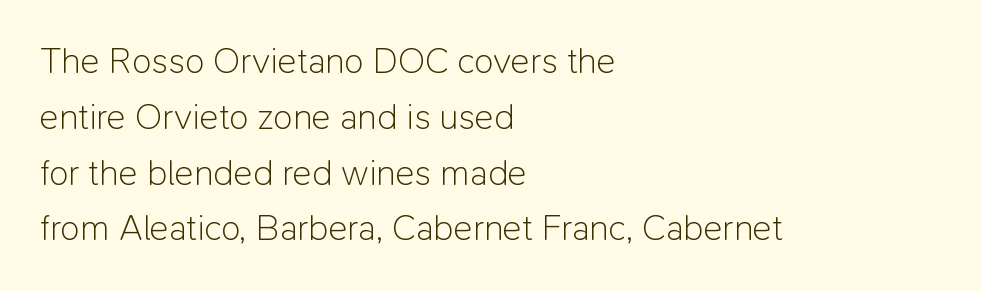
The image shows 36 px light sans-serif type, upright; set left-aligned, normal line spacing (1.55x), normal letter spacing, not underlined; low stroke contrast and a medium x-height.
